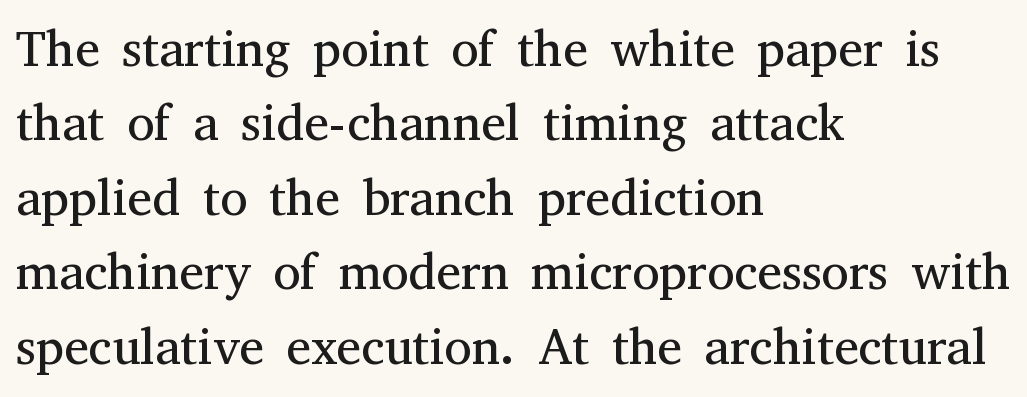
Spacing verdict: proportional, widths tailored to each character. Rendered with straight, roman letterforms. These lines are set flush left with a ragged right edge. Weight: in the light-to-regular range. The type family on display is of the serif kind. Descender tails drop into unmarked territory.
